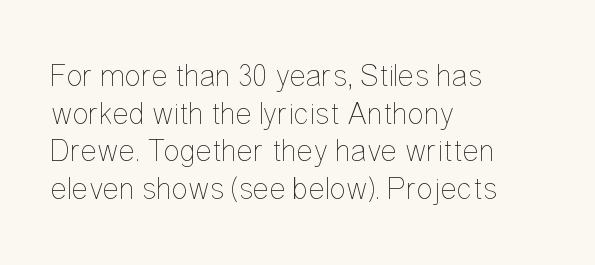
Q: Is the text bold? A: No.
Q: Is the text italic (slanted)? A: No, it is upright.
Q: Is the text underlined? A: No.
Q: How is the paragraph aligned? A: Left-aligned.
Q: Is the spacing between letters normal or unusually wide? A: Normal.
Q: Width (condensed, normal, or wide)? A: Condensed.
Q: Stroke contrast? A: Low.
Q: x-height? A: Medium.
Q: Monospaced? A: No.
